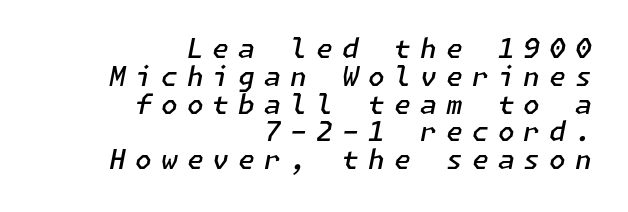
Plain, unruled lines of type. The glyphs have the mass of a demibold cut, below bold. Horizontally, the lines are justified to the trailing edge only. The line texture is sparse and dotted thanks to wide tracking.
